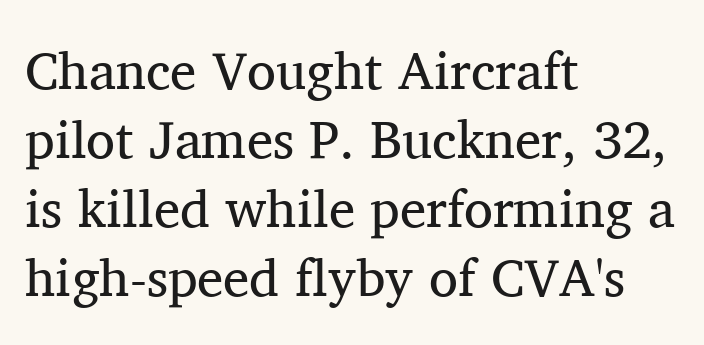
Q: Is the text bold? A: No.
Q: Is the text italic (slanted)? A: No, it is upright.
Q: Is the typeface a serif or a sans-serif typeface? A: Serif.
Q: Is the text underlined? A: No.
Q: How is the paragraph aligned? A: Left-aligned.
Q: Is the spacing between letters normal or unusually wide? A: Normal.
Q: Is the spacing between lines tight, normal or loose? A: Normal.
Q: Width (condensed, normal, or wide)? A: Normal.
Q: Stroke contrast? A: Medium.
Q: x-height? A: Medium.
Q: Monospaced? A: No.
